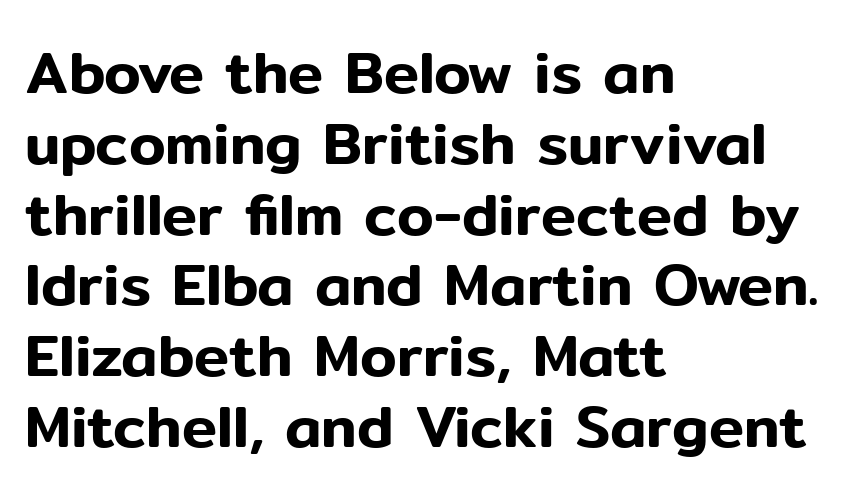
{"serif": "no", "italic": "no", "width": "normal", "stroke_contrast": "low", "x_height": "medium", "monospaced": "no", "underline": "no", "align": "left", "line_spacing_ratio": 1.2, "letter_spacing": "normal", "letter_spacing_em": 0.0, "glyph_px": 59}
